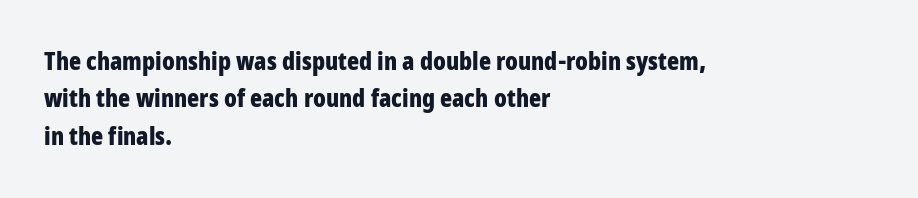
{"italic": "no", "bold": "yes", "underline": "no", "align": "left", "line_spacing": "normal", "line_spacing_ratio": 1.5, "letter_spacing": "normal", "letter_spacing_em": 0.0, "glyph_px": 25}
